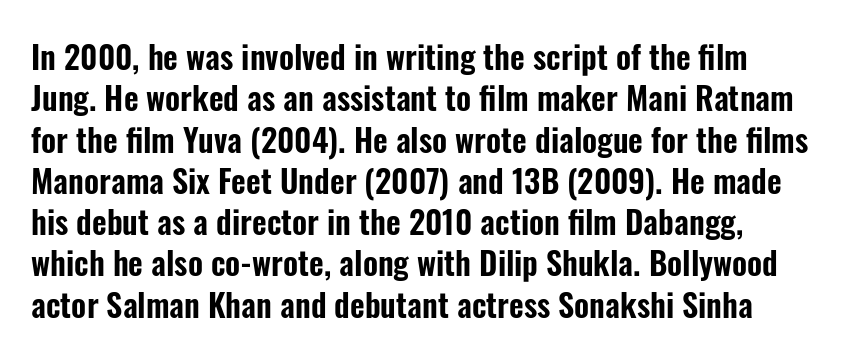
{"serif": "no", "italic": "no", "width": "condensed", "stroke_contrast": "low", "x_height": "medium", "monospaced": "no", "underline": "no", "line_spacing": "normal", "line_spacing_ratio": 1.29, "letter_spacing": "normal", "letter_spacing_em": 0.0, "glyph_px": 32}
